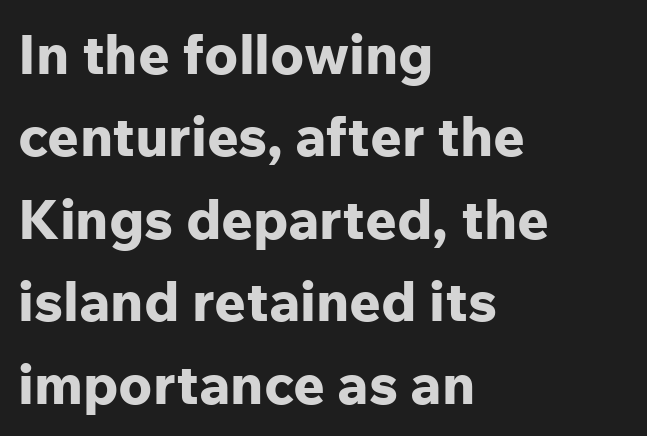
{"serif": "no", "italic": "no", "bold": "yes", "weight": "bold", "width": "normal", "stroke_contrast": "low", "x_height": "medium", "monospaced": "no", "underline": "no", "align": "left", "line_spacing": "normal", "line_spacing_ratio": 1.5, "letter_spacing": "normal", "letter_spacing_em": 0.0, "glyph_px": 55}
